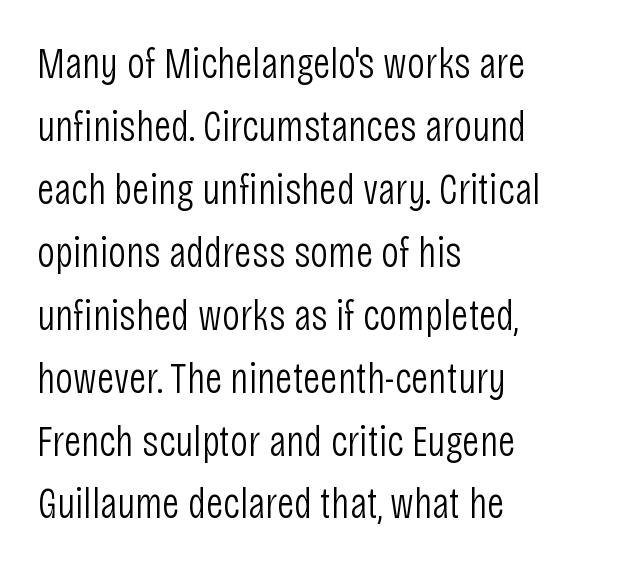
{"serif": "no", "italic": "no", "bold": "no", "weight": "light", "width": "condensed", "stroke_contrast": "low", "x_height": "large", "monospaced": "no", "underline": "no", "align": "left", "line_spacing": "normal", "line_spacing_ratio": 1.43, "letter_spacing": "normal", "letter_spacing_em": 0.0, "glyph_px": 44}
